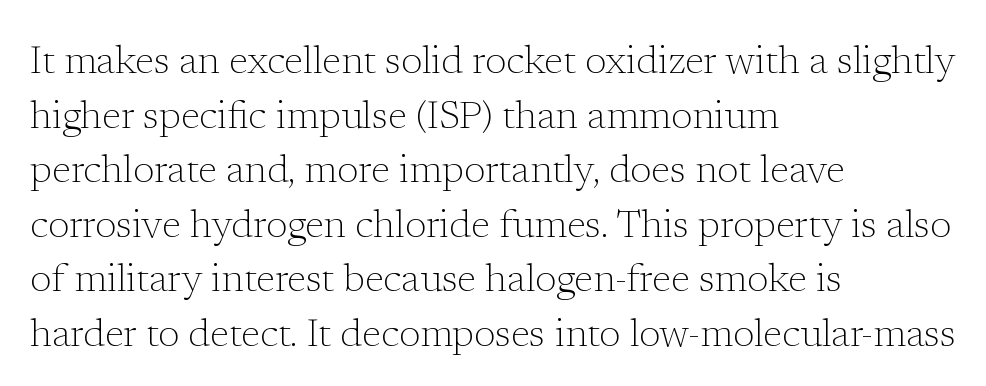
{"serif": "yes", "italic": "no", "bold": "no", "weight": "light", "width": "normal", "stroke_contrast": "low", "x_height": "medium", "monospaced": "no", "underline": "no", "align": "left", "line_spacing": "normal", "line_spacing_ratio": 1.4, "letter_spacing": "normal", "letter_spacing_em": 0.0, "glyph_px": 39}
